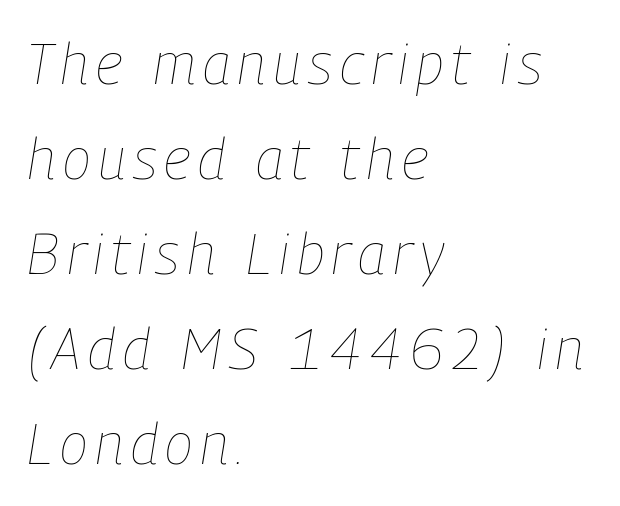
The image shows 58 px thin, condensed type, italic (leaning right); set left-aligned, normal line spacing (1.64x), not underlined; low stroke contrast and a medium x-height.
